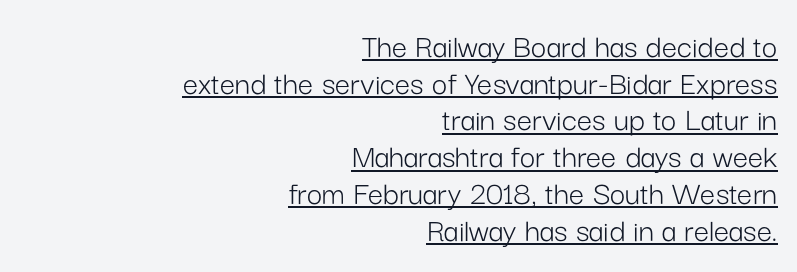
The image shows 34 px light sans-serif type, upright; set right-aligned, tight line spacing (1.08x), normal letter spacing, underlined; low stroke contrast and a medium x-height.
